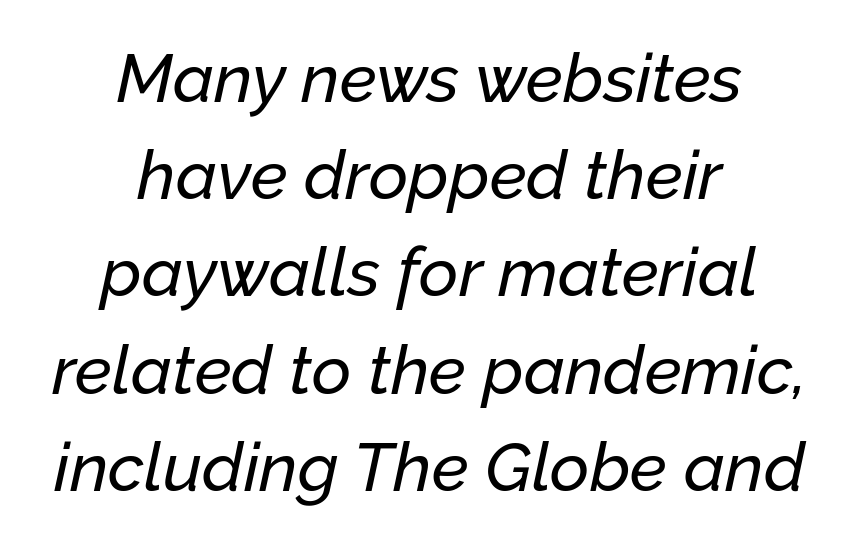
You could not count columns in this text — the font is proportionally spaced. Nothing unusual about the tracking: characters are spaced as the font intends. Short and long lines alike share a common midpoint. Check the space under the baseline: it is left empty.
